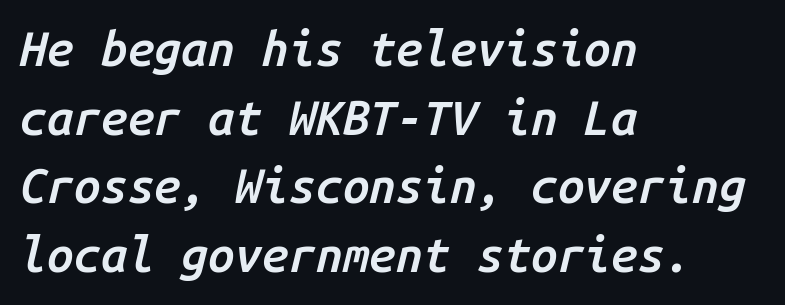
The image shows 48 px semibold type, italic (leaning right), monospaced; set left-aligned, normal line spacing (1.43x), normal letter spacing, not underlined; low stroke contrast and a medium x-height.
